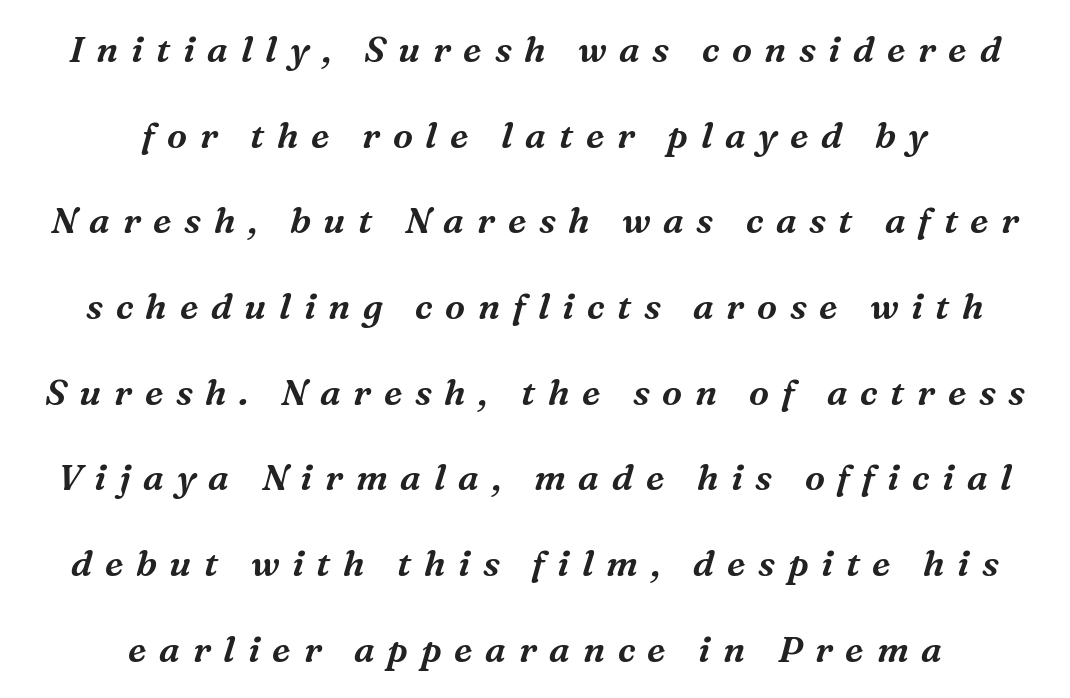
This sample uses expanded letter spacing, leaving extra air between glyphs. Character widths vary here, with narrow letters taking less room than wide ones. A centered setting, common on invitations and titles, is used for this passage. Beneath every word, the page is bare. These lines stand farther apart than default settings would place them. The whole block is typeset with a tilt.
